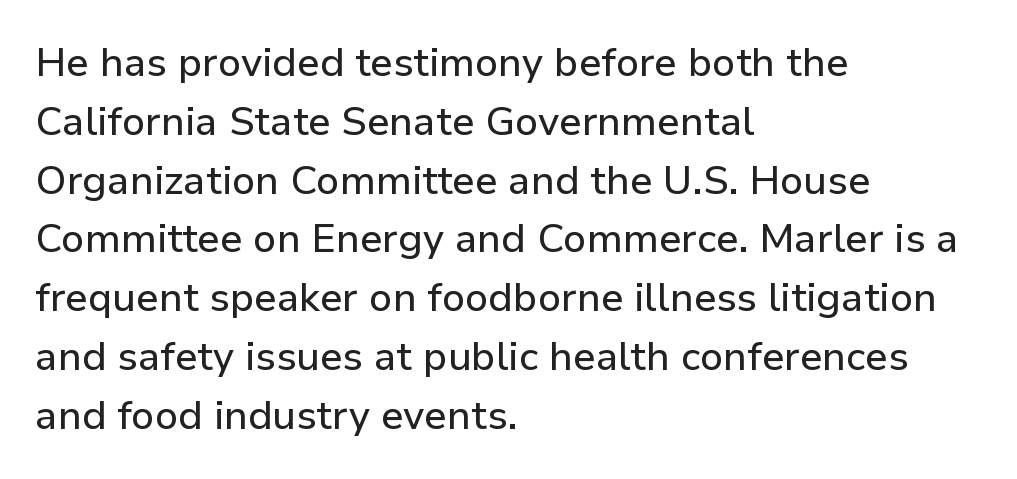
The image shows 40 px sans-serif type, upright; set left-aligned, normal line spacing (1.47x), normal letter spacing, not underlined; low stroke contrast and a medium x-height.
